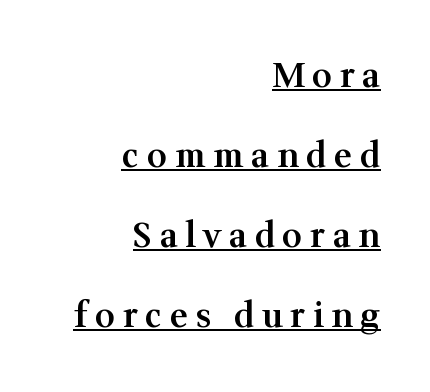
The image shows 34 px semibold serif type, upright; set right-aligned, loose line spacing (2.35x), unusually wide letter spacing (+0.23 em), underlined; medium stroke contrast and a medium x-height.
